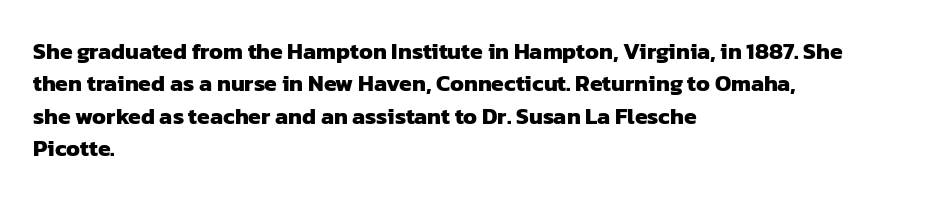
Teacher's note: observe the even left margin — that is flush-left alignment. This is heavy type, rendered in bold. Compared with typical body copy, the letter spacing here is the same. Is there much room between lines? A standard amount, neither cramped nor airy. Lines of text with bare space underneath.
